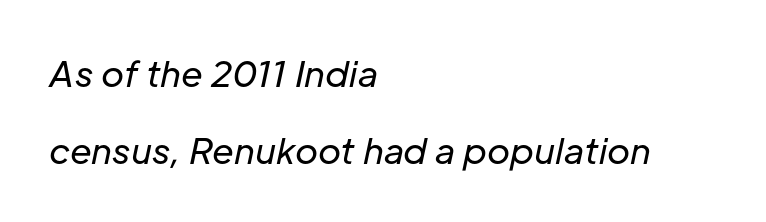
The specimen omits any rule beneath the text block's lines. Widely set lines give the paragraph a tall, airy silhouette. You could not count columns in this text — the font is proportionally spaced. Casual observation: everything's shoved over to the left.
